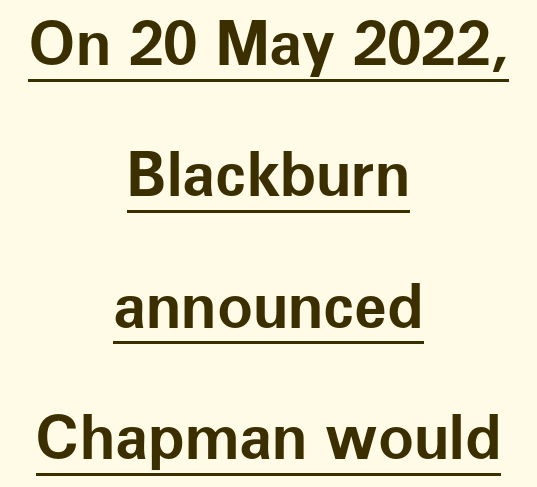
The image shows 60 px bold sans-serif type, upright; set centered, loose line spacing (2.19x), normal letter spacing, underlined; low stroke contrast and a medium x-height.
